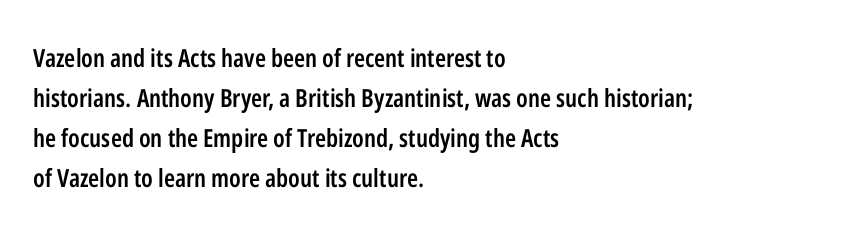
{"italic": "no", "bold": "semi", "underline": "no", "align": "left", "line_spacing": "normal", "line_spacing_ratio": 1.6, "letter_spacing": "normal", "letter_spacing_em": 0.0, "glyph_px": 25}
